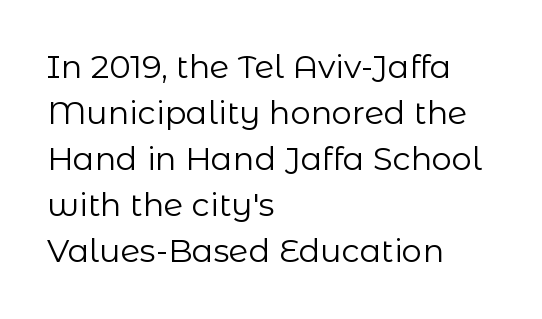
The font family rendered here belongs to the sans-serif group. Note the varied advance widths — an 'i' is clearly narrower than an 'm'. Bare-footed words on every line. The horizontal fit of the characters is conventional and even.
